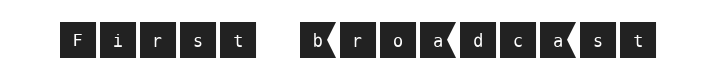
Every stem runs plumb, perpendicular to the baseline. In terms of letterspacing, this is plain default setting. Observe the absence of serifs on each vertical stroke in this sample. The space beneath each line is pristine and unruled.
